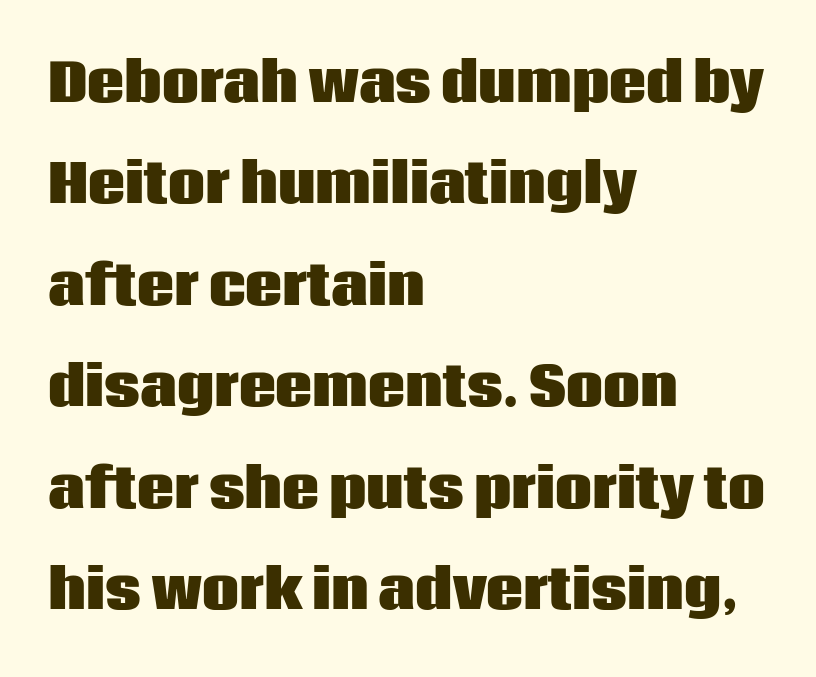
Q: Is the text bold? A: Yes.
Q: Is the text italic (slanted)? A: No, it is upright.
Q: Is the typeface a serif or a sans-serif typeface? A: Sans-serif.
Q: Is the text underlined? A: No.
Q: How is the paragraph aligned? A: Left-aligned.
Q: Is the spacing between letters normal or unusually wide? A: Normal.
Q: Is the spacing between lines tight, normal or loose? A: Loose.
Q: Width (condensed, normal, or wide)? A: Normal.
Q: Stroke contrast? A: Low.
Q: x-height? A: Large.
Q: Monospaced? A: No.
